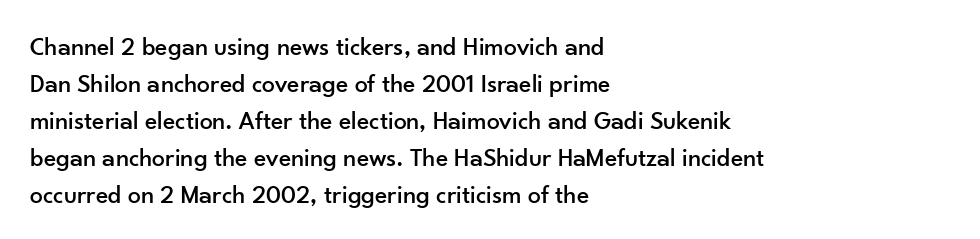
{"italic": "no", "underline": "no", "align": "left", "line_spacing": "normal", "line_spacing_ratio": 1.42, "letter_spacing": "normal", "letter_spacing_em": 0.0, "glyph_px": 26}
